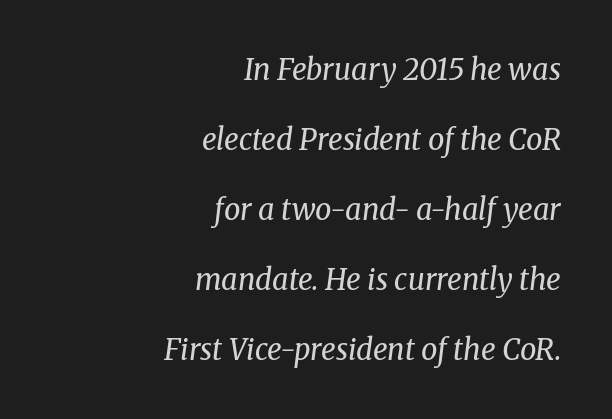
The image shows 29 px regular-weight serif type, italic (leaning right); set right-aligned, loose line spacing (2.41x), normal letter spacing, not underlined; medium stroke contrast and a medium x-height.
